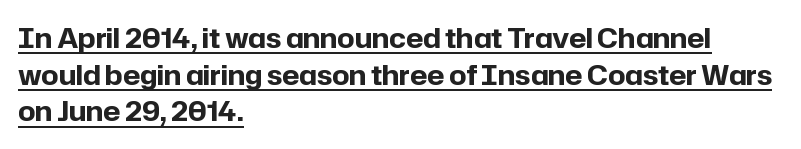
{"italic": "no", "bold": "yes", "underline": "yes", "align": "left", "line_spacing": "normal", "line_spacing_ratio": 1.36, "letter_spacing": "normal", "letter_spacing_em": 0.0, "glyph_px": 27}
